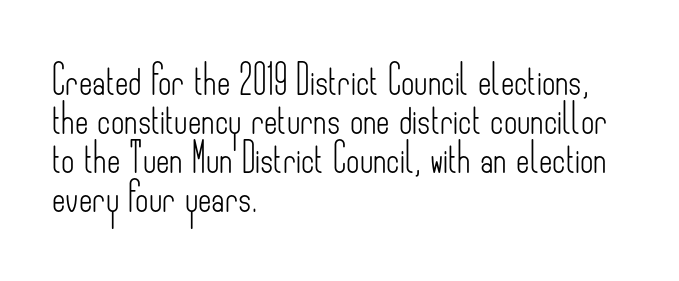
Q: Is the text bold? A: No.
Q: Is the text italic (slanted)? A: No, it is upright.
Q: Is the typeface a serif or a sans-serif typeface? A: Sans-serif.
Q: Is the text underlined? A: No.
Q: How is the paragraph aligned? A: Left-aligned.
Q: Is the spacing between letters normal or unusually wide? A: Normal.
Q: Is the spacing between lines tight, normal or loose? A: Normal.
Q: Width (condensed, normal, or wide)? A: Condensed.
Q: Stroke contrast? A: Low.
Q: x-height? A: Small.
Q: Monospaced? A: No.
